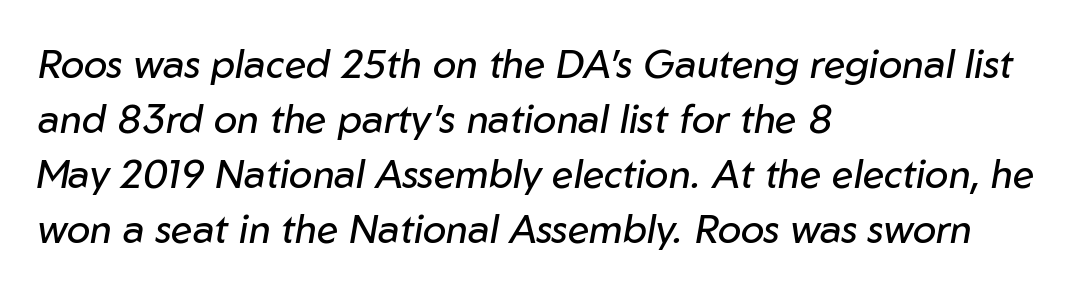
The font is comparable to plain body text, perhaps lighter. In terms of letterspacing, this is plain default setting. Rows of type keep a routine distance in the vertical direction. Has an underline been added? It has not.
